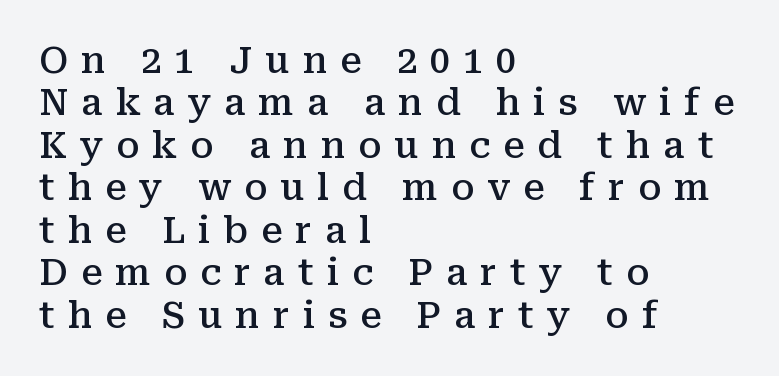
{"serif": "yes", "italic": "no", "bold": "semi", "weight": "semibold", "width": "normal", "stroke_contrast": "medium", "x_height": "medium", "monospaced": "no", "underline": "no", "align": "left", "line_spacing_ratio": 1.18, "letter_spacing": "wide", "letter_spacing_em": 0.36, "glyph_px": 36}
